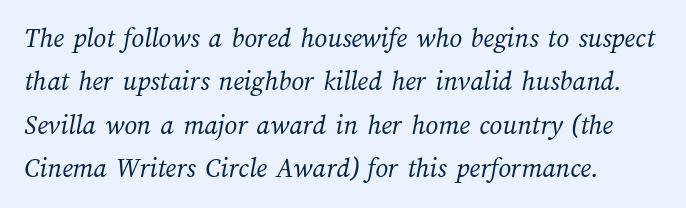
The image shows 28 px regular-weight type; set normal line spacing (1.55x), normal letter spacing, not underlined; medium stroke contrast and a medium x-height.
